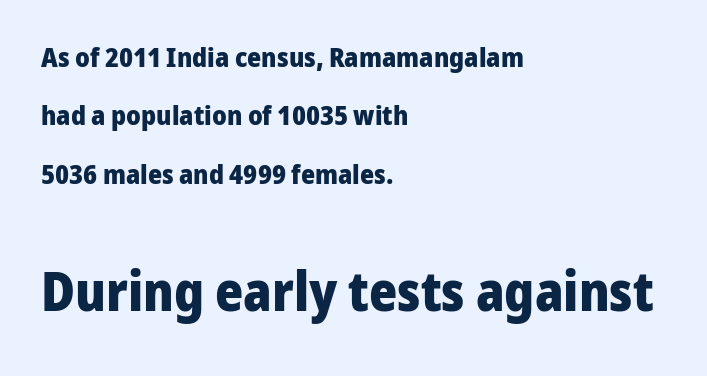
{"serif": "no", "italic": "no", "bold": "yes", "weight": "heavy", "width": "normal", "stroke_contrast": "low", "x_height": "medium", "monospaced": "no", "underline": "no", "align": "left", "line_spacing": "loose", "line_spacing_ratio": 2.16, "letter_spacing": "normal", "letter_spacing_em": 0.0, "larger_block": "second", "size_ratio": 2.0, "glyph_px": 54}
